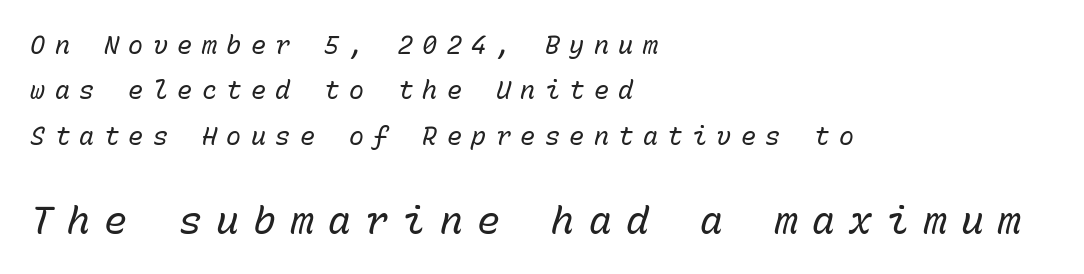
The image shows 38 px regular-weight type, italic (leaning right), monospaced; set left-aligned, line spacing 1.82x, unusually wide letter spacing (+0.38 em), not underlined; the second (bottom) block is 1.52x larger; low stroke contrast and a medium x-height.
